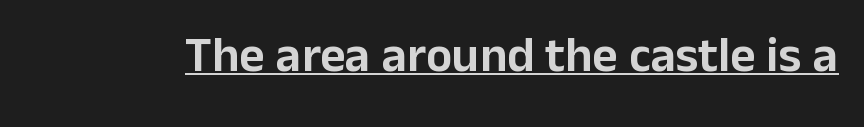
The image shows 49 px sans-serif type, upright; set normal letter spacing, underlined; low stroke contrast and a medium x-height.
